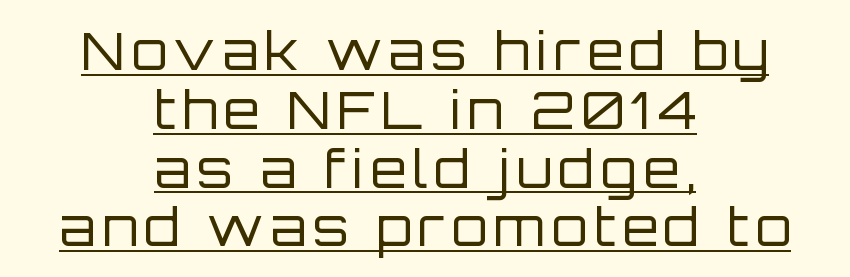
Q: Is the text bold? A: No.
Q: Is the text italic (slanted)? A: No, it is upright.
Q: Is the typeface a serif or a sans-serif typeface? A: Sans-serif.
Q: Is the text underlined? A: Yes.
Q: How is the paragraph aligned? A: Centered.
Q: Is the spacing between lines tight, normal or loose? A: Tight.
Q: Width (condensed, normal, or wide)? A: Normal.
Q: Stroke contrast? A: Low.
Q: x-height? A: Large.
Q: Monospaced? A: No.
